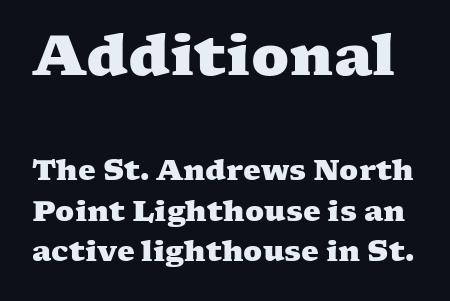
Q: Is the text bold? A: Yes.
Q: Is the typeface a serif or a sans-serif typeface? A: Serif.
Q: Is the text underlined? A: No.
Q: Is the spacing between letters normal or unusually wide? A: Normal.
Q: Is the spacing between lines tight, normal or loose? A: Normal.
Q: Which block of text is set in a larger size, the first (top) or the second (bottom)? A: The first (top) one.
Q: Width (condensed, normal, or wide)? A: Wide.
Q: Stroke contrast? A: Medium.
Q: x-height? A: Medium.
Q: Monospaced? A: No.
